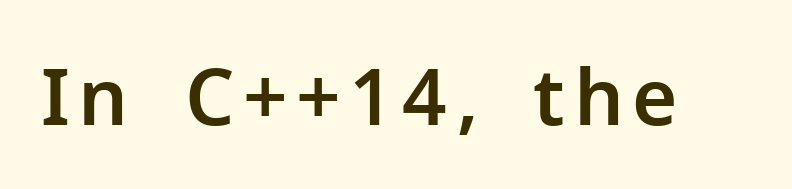
The image shows 78 px sans-serif type, upright; set not underlined; low stroke contrast and a medium x-height.
